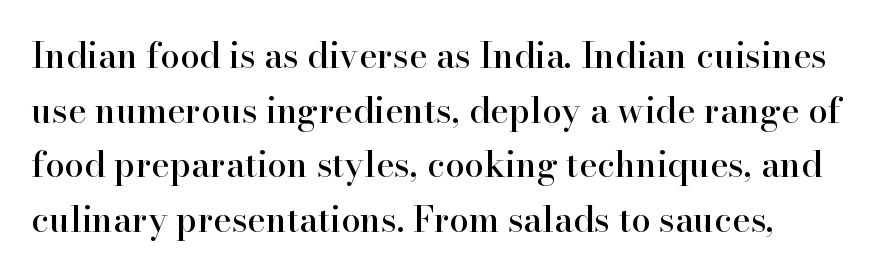
{"serif": "yes", "italic": "no", "width": "normal", "stroke_contrast": "high", "x_height": "small", "monospaced": "no", "underline": "no", "line_spacing": "normal", "line_spacing_ratio": 1.56, "letter_spacing": "normal", "letter_spacing_em": 0.0, "glyph_px": 35}
